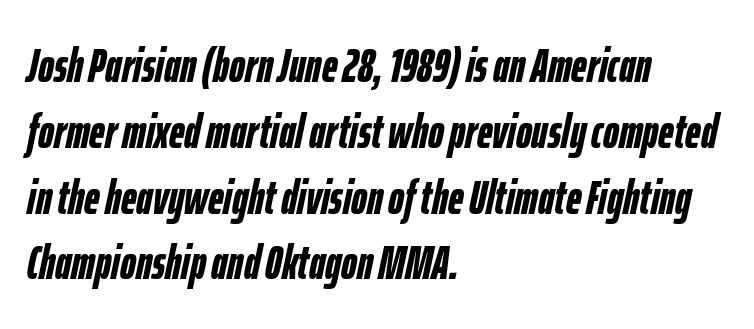
Default kerning and tracking; the words read as compact shapes. These lines are rendered in a variable-pitch font. Alignment: flush left. This sample uses an oblique cut, with every glyph tilted off the vertical. The rendering uses a moderate line-height, typical for paragraphs.
